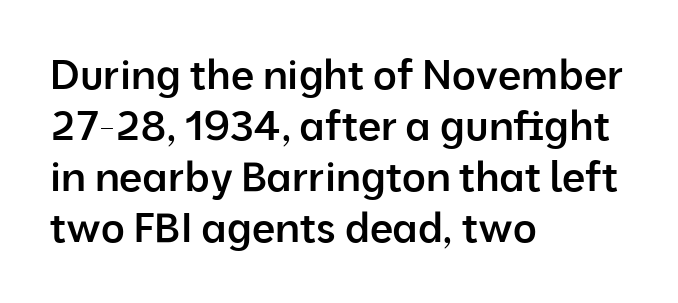
The image shows 41 px semibold sans-serif type, upright; set left-aligned, line spacing 1.24x, normal letter spacing, not underlined; low stroke contrast and a medium x-height.
